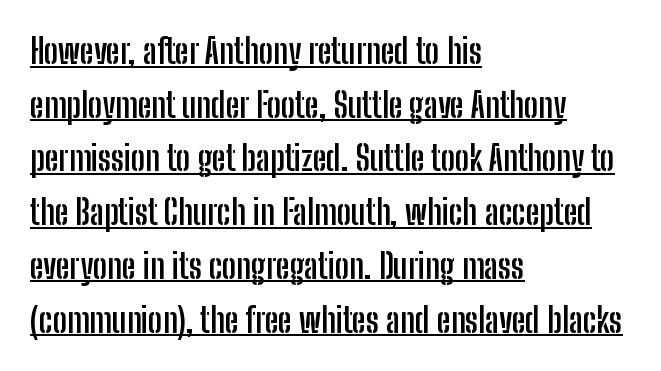
The image shows 34 px semibold, condensed sans-serif type, upright; set left-aligned, normal line spacing (1.58x), normal letter spacing, underlined; low stroke contrast and a medium x-height.
